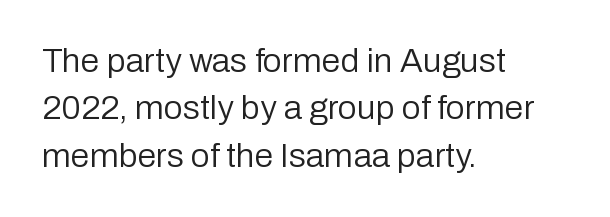
The glyphs in this specimen are sans serif. Rendered with straight, roman letterforms. Which margin do the lines hug? The left one — the right edge is uneven. Glance below the letters and you will spot only blank space.
